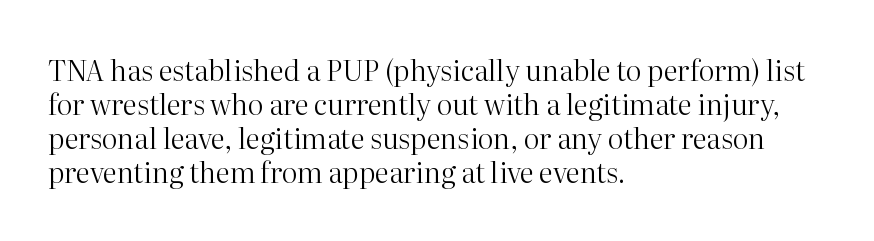
Rule under the text: the space is simply empty. Do the characters align in a grid? No, the font is proportional. This sample uses an upright cut, with every glyph sitting square on the baseline. Does the type have serifs? Yes, each stem ends in a small foot.
